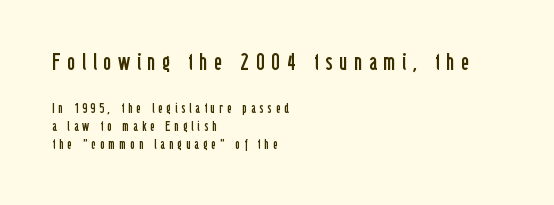
The image shows 24 px text type, upright; set left-aligned, normal line spacing (1.28x), unusually wide letter spacing (+0.28 em), not underlined; the first (top) block is 1.71x larger.
